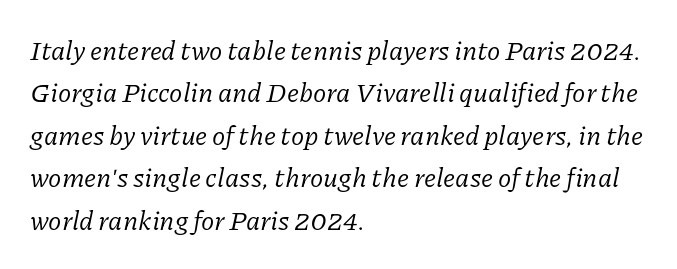
The image shows 27 px text type, italic (leaning right); set left-aligned, normal line spacing (1.57x), normal letter spacing, not underlined.
